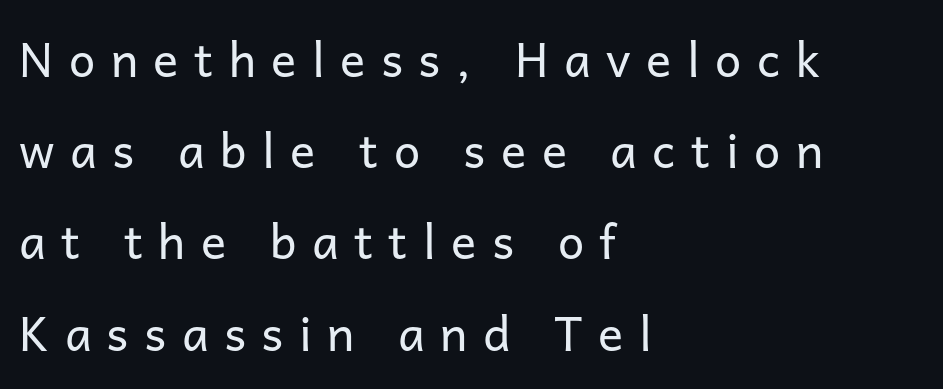
{"serif": "no", "italic": "no", "bold": "no", "weight": "regular", "width": "normal", "stroke_contrast": "low", "x_height": "medium", "monospaced": "no", "underline": "no", "align": "left", "line_spacing": "loose", "line_spacing_ratio": 1.94, "letter_spacing": "wide", "letter_spacing_em": 0.33, "glyph_px": 47}
